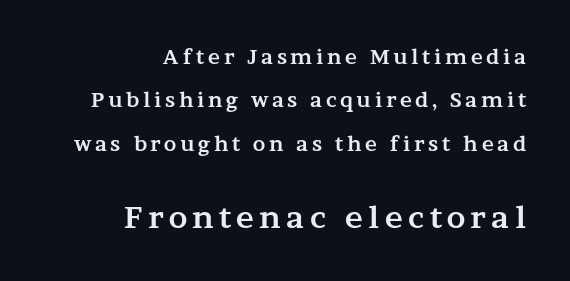
The image shows 30 px bold, wide serif type, upright; set right-aligned, loose line spacing (2.17x), not underlined; the second (bottom) block is 1.5x larger; medium stroke contrast and a medium x-height.
